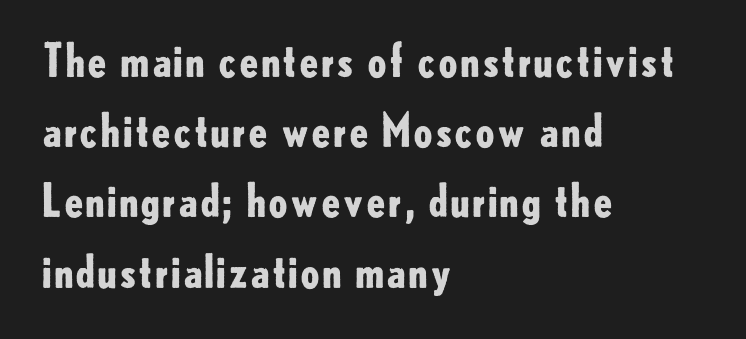
Is there any slant? The stems are plumb. The paragraph shown leans on its left margin. No feet cap the strokes, marking this as sans-serif type. How heavy is the stroke? Heavy — this is a bold.
